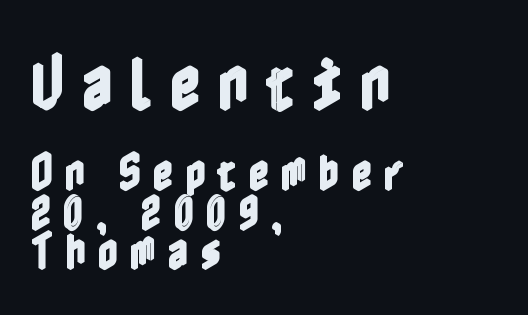
Q: Is the text italic (slanted)? A: No, it is upright.
Q: Is the text underlined? A: No.
Q: How is the paragraph aligned? A: Left-aligned.
Q: Is the spacing between letters normal or unusually wide? A: Unusually wide.
Q: Is the spacing between lines tight, normal or loose? A: Tight.
Q: Which block of text is set in a larger size, the first (top) or the second (bottom)? A: The first (top) one.
Q: Width (condensed, normal, or wide)? A: Condensed.
Q: x-height? A: Medium.
